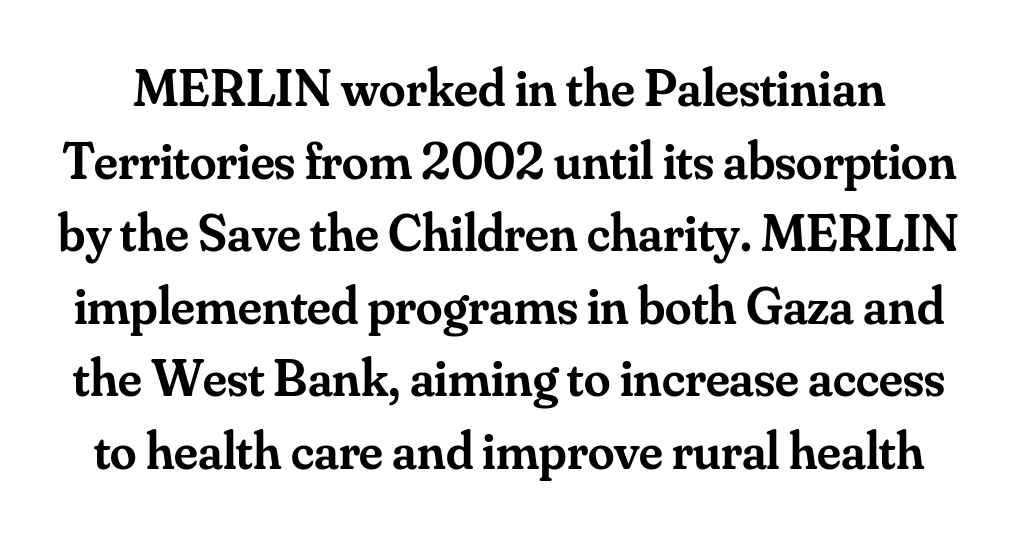
{"serif": "yes", "italic": "no", "bold": "semi", "weight": "semibold", "width": "normal", "stroke_contrast": "medium", "x_height": "small", "monospaced": "no", "underline": "no", "line_spacing": "normal", "line_spacing_ratio": 1.37, "letter_spacing": "normal", "letter_spacing_em": 0.0, "glyph_px": 53}
